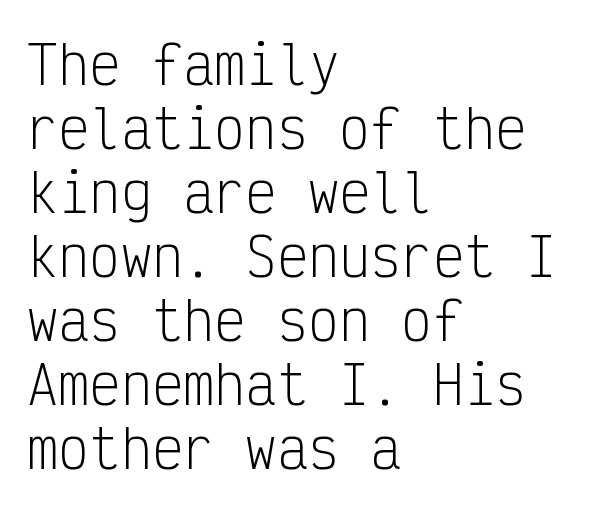
Check under the words: just untouched page. The characters are drawn with everyday or finer stroke widths. Characters follow at the spacing the type designer built in. Spacing verdict: monospaced, one width for all characters. A student would call this left alignment; a typographer would say flush left, rag right.
